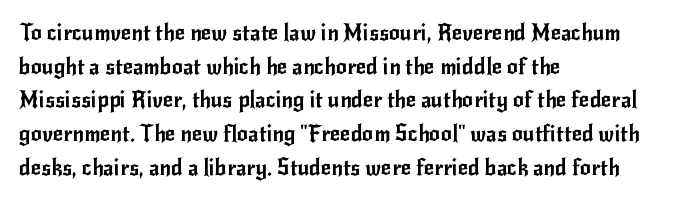
One glance says typical: line gaps are just what's usual. The letters stand upright; this is a roman face. The gap between lines stays unmarked. These lines keep a tight, regular rhythm from letter to letter. Casual observation: everything's shoved over to the left.
